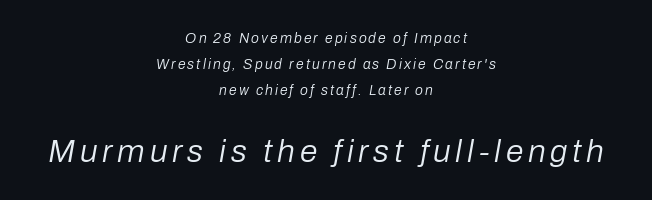
{"italic": "yes", "lean": "right", "slant_degrees": 10, "bold": "no", "weight": "regular", "width": "normal", "stroke_contrast": "low", "x_height": "medium", "monospaced": "no", "underline": "no", "align": "center", "line_spacing_ratio": 1.85, "larger_block": "second", "size_ratio": 2.29, "glyph_px": 32}
